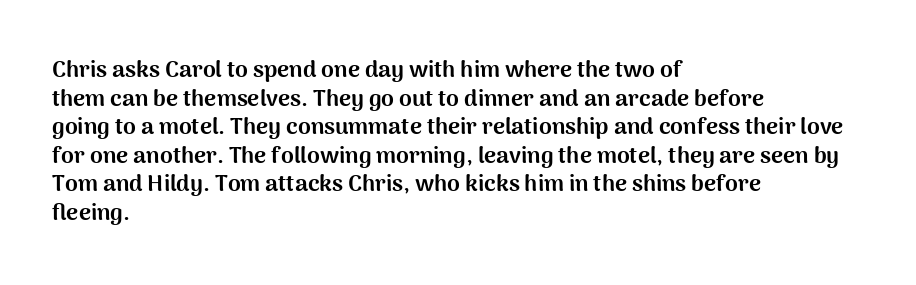
{"italic": "no", "bold": "yes", "underline": "no", "align": "left", "line_spacing_ratio": 1.24, "letter_spacing": "normal", "letter_spacing_em": 0.0, "glyph_px": 23}
